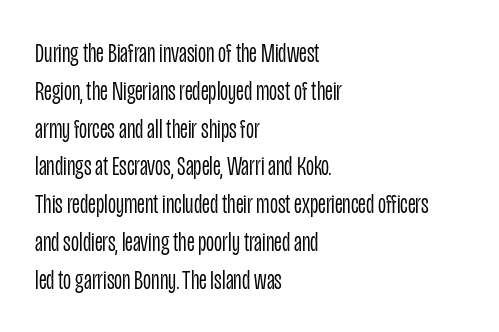
Q: Is the text bold? A: No.
Q: Is the text italic (slanted)? A: No, it is upright.
Q: Is the typeface a serif or a sans-serif typeface? A: Sans-serif.
Q: Is the text underlined? A: No.
Q: How is the paragraph aligned? A: Left-aligned.
Q: Is the spacing between letters normal or unusually wide? A: Normal.
Q: Is the spacing between lines tight, normal or loose? A: Normal.
Q: Width (condensed, normal, or wide)? A: Condensed.
Q: Stroke contrast? A: Low.
Q: x-height? A: Large.
Q: Monospaced? A: No.
